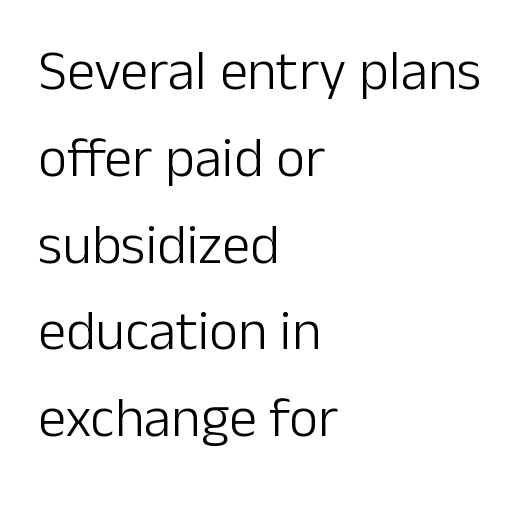
The image shows 56 px light sans-serif type, upright; set left-aligned, normal line spacing (1.55x), normal letter spacing, not underlined; low stroke contrast and a medium x-height.
